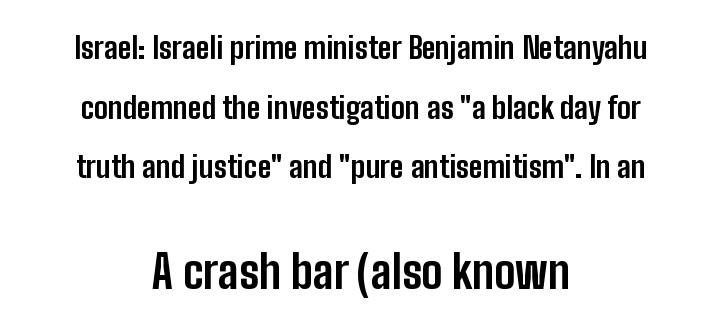
Classification — sans serif. Notice the wide empty band between every row — that's loose leading. Every row of glyphs is offset so its center matches the block's center. Proportional: the letters do not fall into vertical columns. No extra tracking has been applied to these lines.
